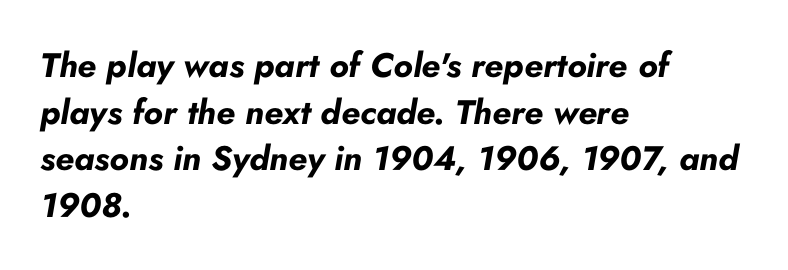
The image shows 34 px bold type, italic (leaning right); set left-aligned, normal line spacing (1.37x), normal letter spacing, not underlined; low stroke contrast and a small x-height.
